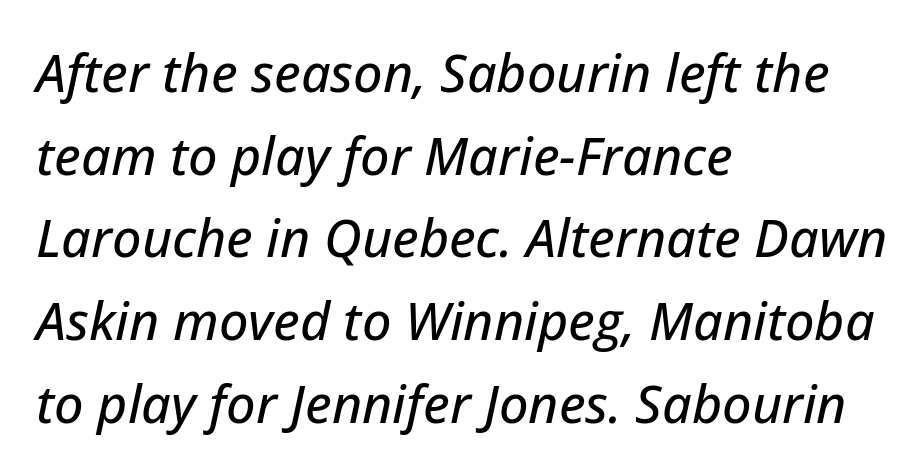
Q: Is the text italic (slanted)? A: Yes, it leans right by about 12 degrees.
Q: Is the text underlined? A: No.
Q: How is the paragraph aligned? A: Left-aligned.
Q: Is the spacing between letters normal or unusually wide? A: Normal.
Q: Is the spacing between lines tight, normal or loose? A: Normal.
Q: Width (condensed, normal, or wide)? A: Normal.
Q: Stroke contrast? A: Low.
Q: x-height? A: Medium.
Q: Monospaced? A: No.
